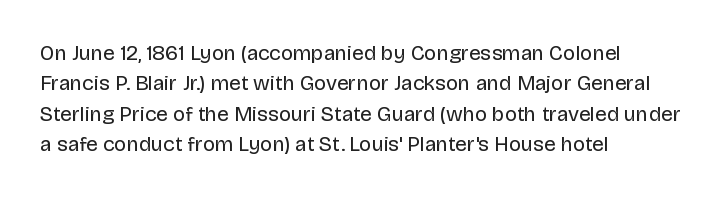
Q: Is the text bold? A: No.
Q: Is the text italic (slanted)? A: No, it is upright.
Q: Is the text underlined? A: No.
Q: How is the paragraph aligned? A: Left-aligned.
Q: Is the spacing between letters normal or unusually wide? A: Normal.
Q: Is the spacing between lines tight, normal or loose? A: Normal.
